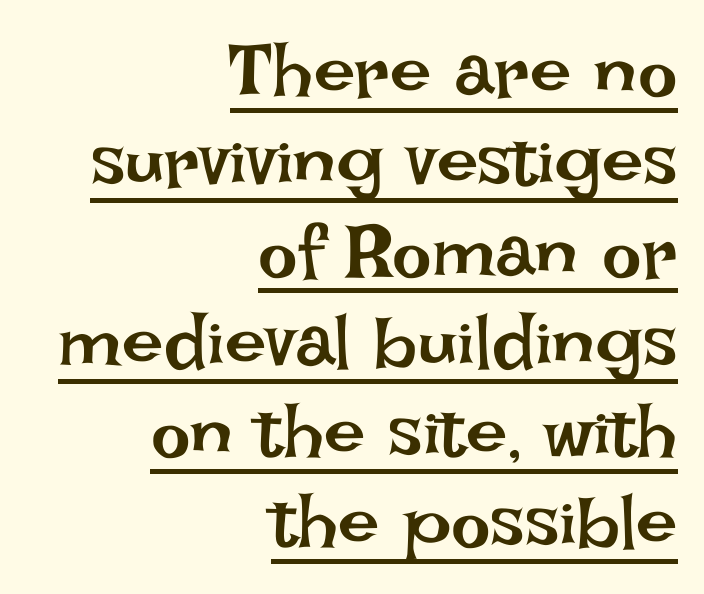
{"italic": "no", "bold": "no", "weight": "regular", "width": "normal", "stroke_contrast": "low", "x_height": "large", "monospaced": "no", "underline": "yes", "align": "right", "line_spacing_ratio": 1.22, "letter_spacing": "normal", "letter_spacing_em": 0.0, "glyph_px": 74}
